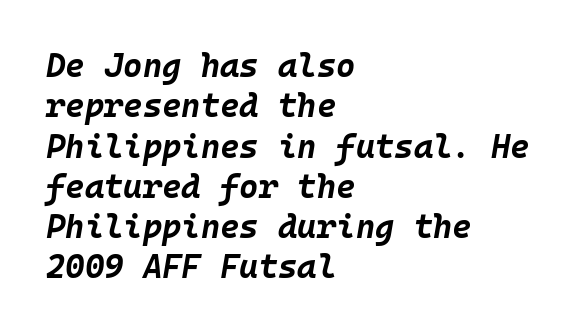
Q: Is the text bold? A: Yes.
Q: Is the text italic (slanted)? A: Yes, it leans right by about 10 degrees.
Q: Is the text underlined? A: No.
Q: How is the paragraph aligned? A: Left-aligned.
Q: Is the spacing between letters normal or unusually wide? A: Normal.
Q: Width (condensed, normal, or wide)? A: Normal.
Q: Stroke contrast? A: Low.
Q: x-height? A: Large.
Q: Monospaced? A: Yes.
